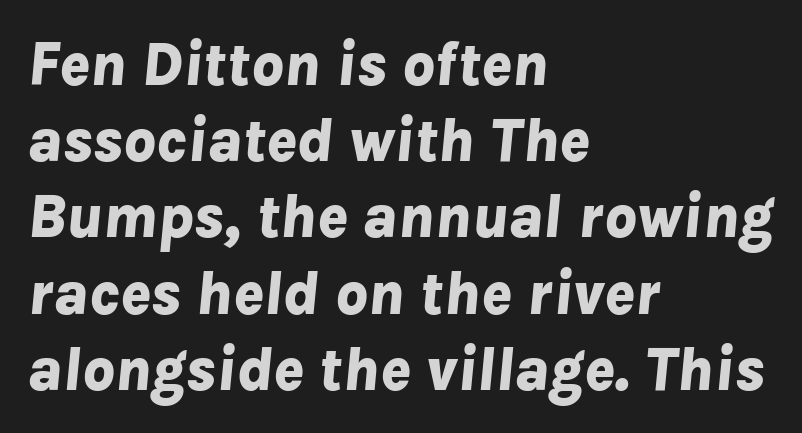
The image shows 63 px bold type, italic (leaning right); set left-aligned, line spacing 1.21x, normal letter spacing, not underlined; low stroke contrast and a medium x-height.
